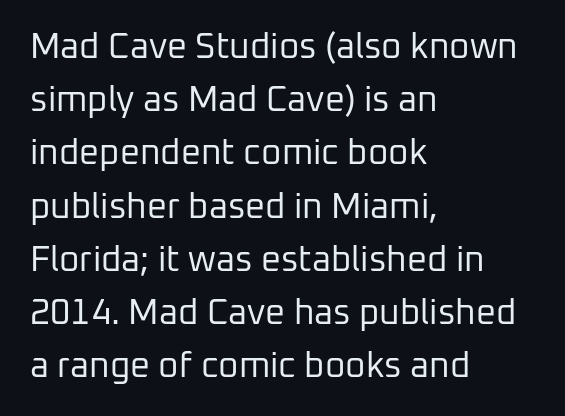
Character widths vary here, with narrow letters taking less room than wide ones. The lines are quadded left. Look at the bottom of the vertical strokes: they stop flat, with no serifs. Baseline-to-baseline distance is the conventional proportion of letter height. The type is set solid horizontally, with unmodified tracking. The font is comparable to plain body text, perhaps lighter.
